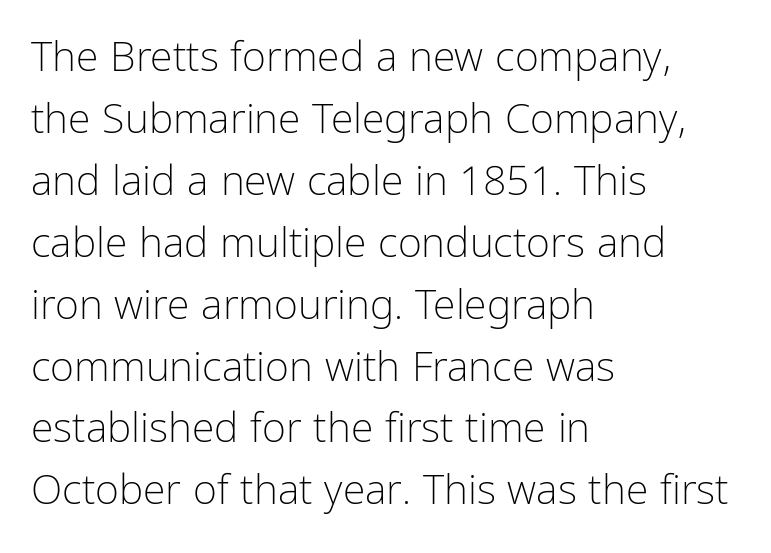
Rule under the text: the space is simply empty. If you drew a line through each stem, it would be perfectly vertical. The line-height multiplier appears to be the usual default. On a weight scale, this lands at 450 or below. Varying glyph widths throughout — classic text-font behaviour.
